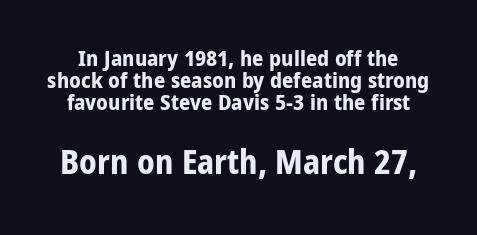
Q: Is the text bold? A: Yes.
Q: Is the text italic (slanted)? A: No, it is upright.
Q: Is the typeface a serif or a sans-serif typeface? A: Sans-serif.
Q: Is the text underlined? A: No.
Q: How is the paragraph aligned? A: Centered.
Q: Is the spacing between letters normal or unusually wide? A: Normal.
Q: Is the spacing between lines tight, normal or loose? A: Tight.
Q: Which block of text is set in a larger size, the first (top) or the second (bottom)? A: The second (bottom) one.
Q: Width (condensed, normal, or wide)? A: Condensed.
Q: Stroke contrast? A: Low.
Q: x-height? A: Medium.
Q: Monospaced? A: No.
